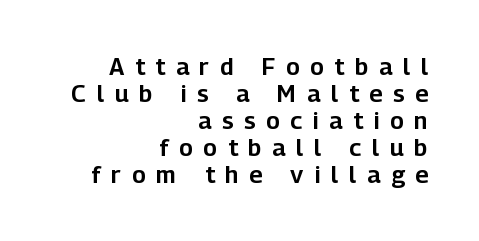
Q: Is the text italic (slanted)? A: No, it is upright.
Q: Is the text underlined? A: No.
Q: How is the paragraph aligned? A: Right-aligned.
Q: Is the spacing between letters normal or unusually wide? A: Unusually wide.
Q: Is the spacing between lines tight, normal or loose? A: Tight.
